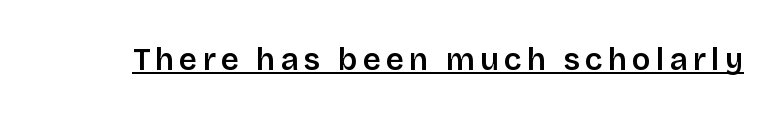
The image shows 31 px sans-serif type, upright; set underlined; low stroke contrast and a large x-height.
